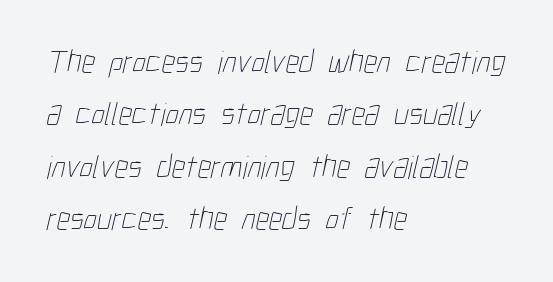
The image shows 33 px thin, condensed type; set left-aligned, normal line spacing (1.59x), normal letter spacing, not underlined; low stroke contrast and a medium x-height.
